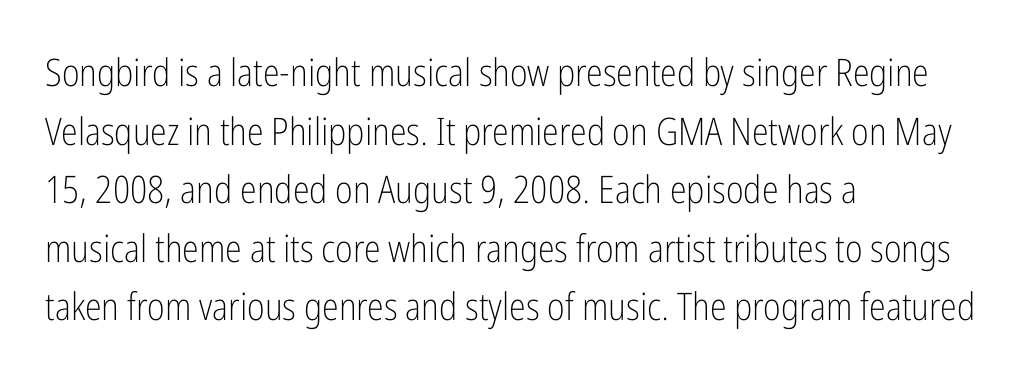
The image shows 38 px light, condensed sans-serif type, upright; set left-aligned, normal line spacing (1.54x), normal letter spacing, not underlined; low stroke contrast and a medium x-height.
